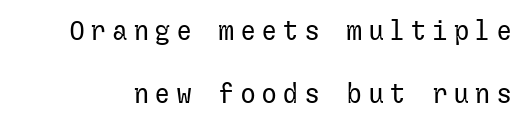
Leading: increased. This is roman type, the default non-slanted kind. Beneath every word, the page is bare. Stems and bowls with no extra thickness — not bold.
